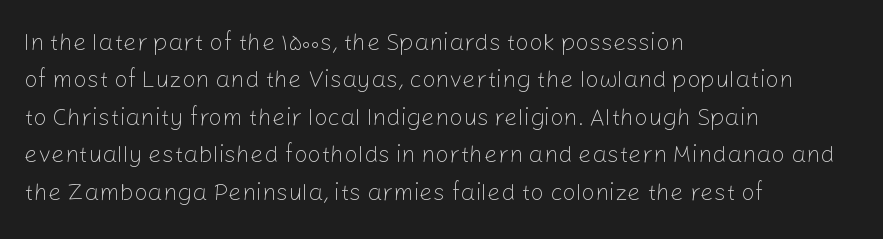
Evenly set lines give the paragraph a standard silhouette. Here the glyphs are tracked normally, forming tight word shapes. Rule under the text: the space is simply empty. Italic? Not at all — the glyphs are vertical. These glyphs show unthickened strokes, regular width or finer.
